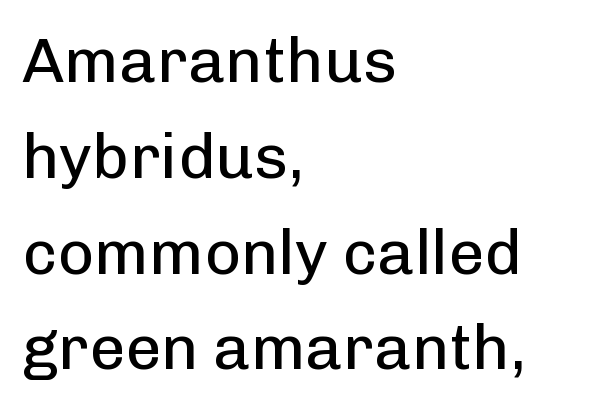
{"serif": "no", "italic": "no", "bold": "no", "weight": "regular", "width": "normal", "stroke_contrast": "low", "x_height": "medium", "monospaced": "no", "underline": "no", "align": "left", "line_spacing": "normal", "line_spacing_ratio": 1.52, "letter_spacing": "normal", "letter_spacing_em": 0.0, "glyph_px": 63}
